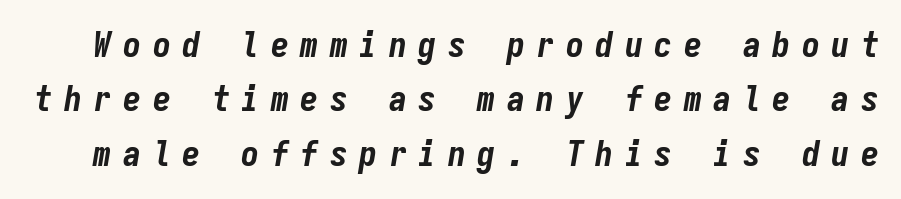
Honestly, the letter spacing is so wide it's the main thing you notice. Pretty heavy lettering here — definitely bold. Decoration check: the copy has no underline. A typesetter would call this monospace, since all characters share one set width. Italic? Definitely — the glyphs are oblique. Honestly, the row spacing looks completely unremarkable.
